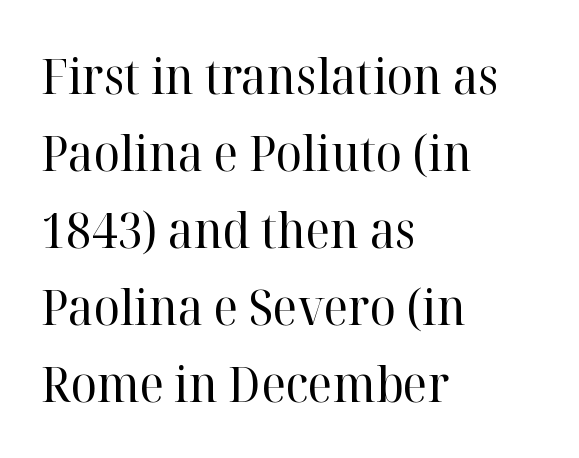
The type family on display is of the serif kind. The paragraph shown leans on its left margin. Note the varied advance widths — an 'i' is clearly narrower than an 'm'. Every character sits straight up, as roman type does. The string is rendered with underlining switched off.
